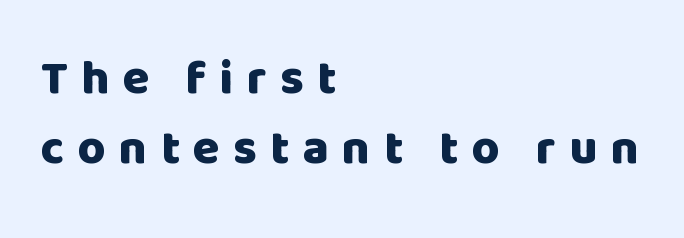
Leading: standard. A sans-serif font was chosen for this passage. You could only call the tracking loose — the letters float apart. Do the characters align in a grid? No, the font is proportional.
